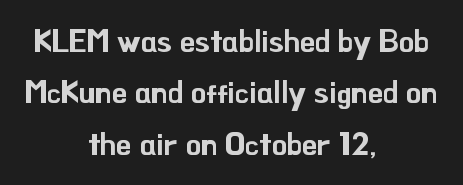
Is the block centered? Yes — each line is placed symmetrically about the middle. Think of a printed novel: that variable character pitch is what you see here. Summary of vertical rhythm: regular, with standard interline spacing. A typesetter would call this zero additional tracking.
